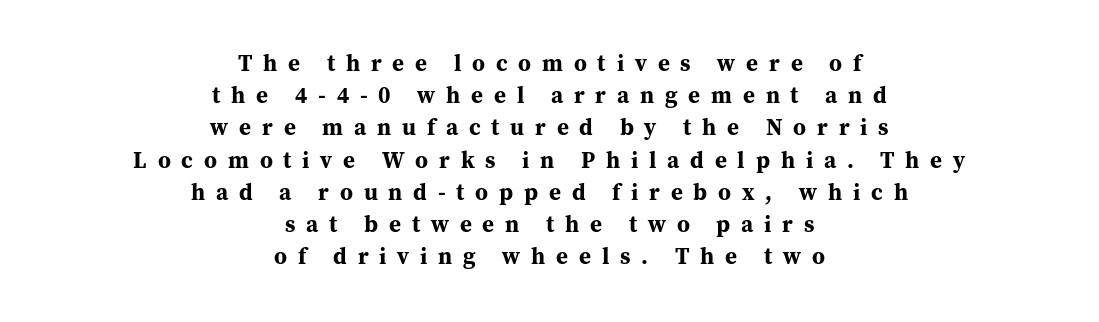
The image shows 23 px bold type, upright; set centered, normal line spacing (1.4x), unusually wide letter spacing (+0.47 em), not underlined.
